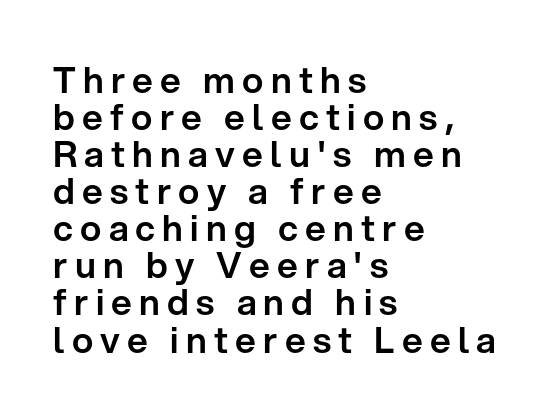
{"serif": "no", "italic": "no", "width": "normal", "stroke_contrast": "low", "x_height": "medium", "monospaced": "no", "underline": "no", "align": "left", "line_spacing": "tight", "line_spacing_ratio": 1.03, "letter_spacing": "wide", "letter_spacing_em": 0.2, "glyph_px": 36}
